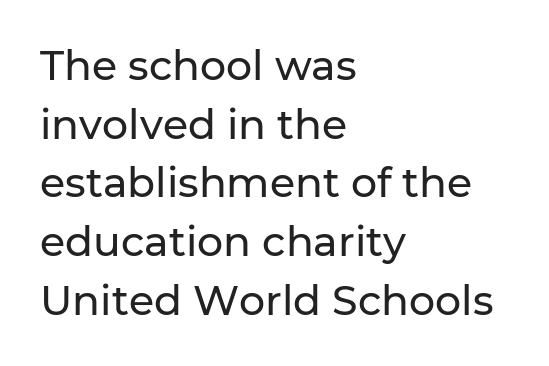
Q: Is the text italic (slanted)? A: No, it is upright.
Q: Is the typeface a serif or a sans-serif typeface? A: Sans-serif.
Q: Is the text underlined? A: No.
Q: How is the paragraph aligned? A: Left-aligned.
Q: Is the spacing between letters normal or unusually wide? A: Normal.
Q: Is the spacing between lines tight, normal or loose? A: Normal.
Q: Width (condensed, normal, or wide)? A: Normal.
Q: Stroke contrast? A: Low.
Q: x-height? A: Medium.
Q: Monospaced? A: No.
